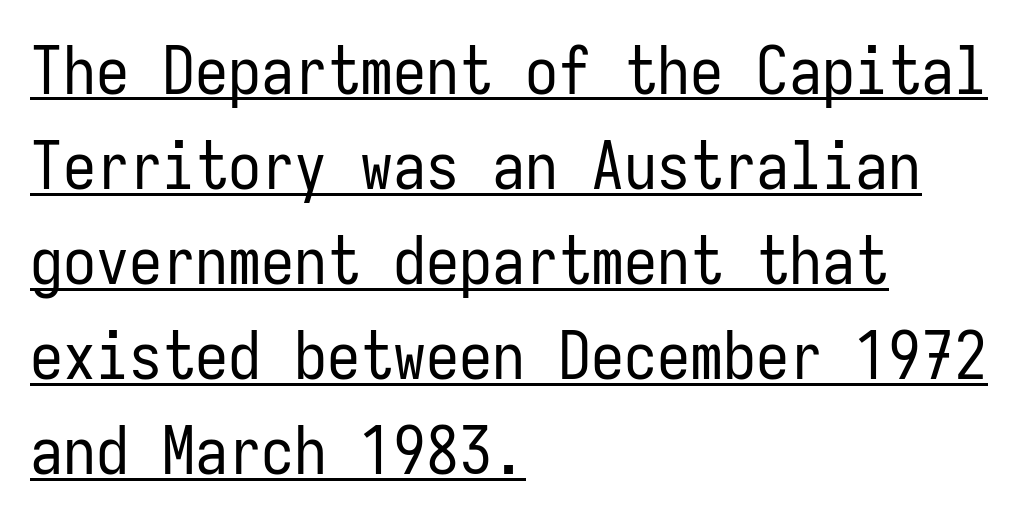
The image shows 66 px regular-weight, condensed sans-serif type, upright, monospaced; set left-aligned, normal line spacing (1.44x), normal letter spacing, underlined; low stroke contrast and a medium x-height.
